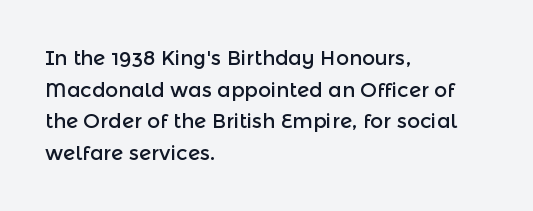
{"italic": "no", "underline": "no", "align": "left", "line_spacing": "normal", "line_spacing_ratio": 1.58, "letter_spacing": "normal", "letter_spacing_em": 0.0, "glyph_px": 20}
